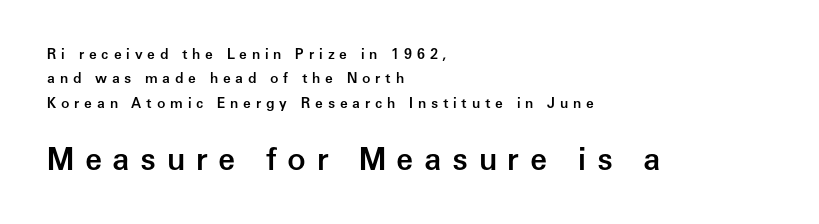
{"serif": "no", "italic": "no", "bold": "semi", "weight": "semibold", "width": "normal", "stroke_contrast": "low", "x_height": "medium", "monospaced": "no", "underline": "no", "align": "left", "line_spacing_ratio": 1.74, "letter_spacing": "wide", "letter_spacing_em": 0.34, "larger_block": "second", "size_ratio": 2.21, "glyph_px": 31}
